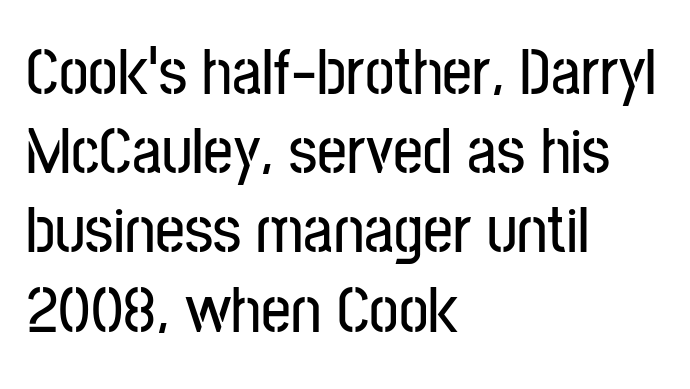
Q: Is the text italic (slanted)? A: No, it is upright.
Q: Is the typeface a serif or a sans-serif typeface? A: Sans-serif.
Q: Is the text underlined? A: No.
Q: How is the paragraph aligned? A: Left-aligned.
Q: Is the spacing between letters normal or unusually wide? A: Normal.
Q: Width (condensed, normal, or wide)? A: Condensed.
Q: Stroke contrast? A: Low.
Q: x-height? A: Medium.
Q: Monospaced? A: No.
